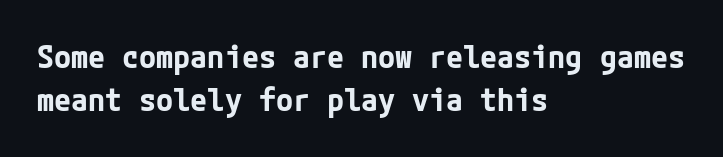
Q: Is the text bold? A: Yes.
Q: Is the text italic (slanted)? A: No, it is upright.
Q: Is the typeface a serif or a sans-serif typeface? A: Sans-serif.
Q: Is the text underlined? A: No.
Q: How is the paragraph aligned? A: Left-aligned.
Q: Is the spacing between letters normal or unusually wide? A: Normal.
Q: Is the spacing between lines tight, normal or loose? A: Normal.
Q: Width (condensed, normal, or wide)? A: Normal.
Q: Stroke contrast? A: Low.
Q: x-height? A: Medium.
